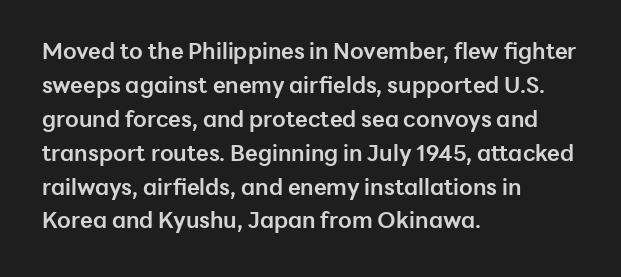
The lettering holds an erect, upright posture throughout. No word sits above an underline. Thick stems and heavy bowls — unmistakably bold. How are the letters spaced? Ordinarily, with no added tracking. Line beginnings align vertically; line endings do not.
